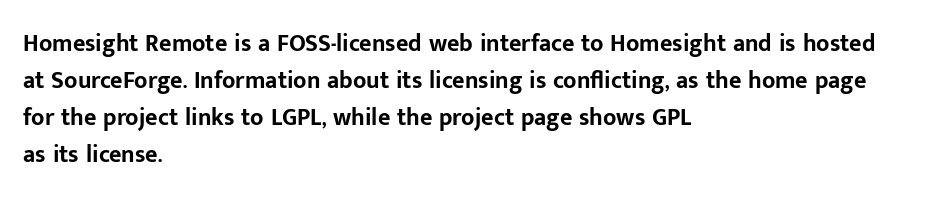
These lines sit exactly where default settings would place them. Descenders are the only things crossing below the line. As a designer I'd log this as weight 700, bold. Where is the straight margin? On the left. The axis of the letterforms is exactly vertical. No extra tracking has been applied to these lines.
